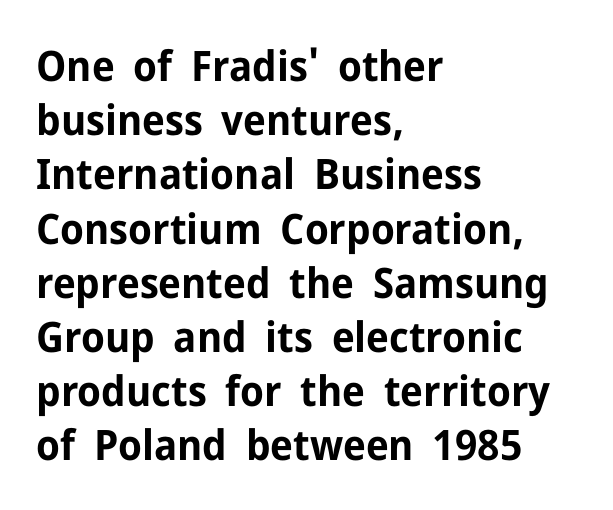
{"serif": "no", "italic": "no", "bold": "yes", "weight": "bold", "width": "normal", "stroke_contrast": "low", "x_height": "medium", "monospaced": "no", "underline": "no", "align": "left", "line_spacing": "normal", "line_spacing_ratio": 1.29, "letter_spacing": "normal", "letter_spacing_em": 0.0, "glyph_px": 42}
